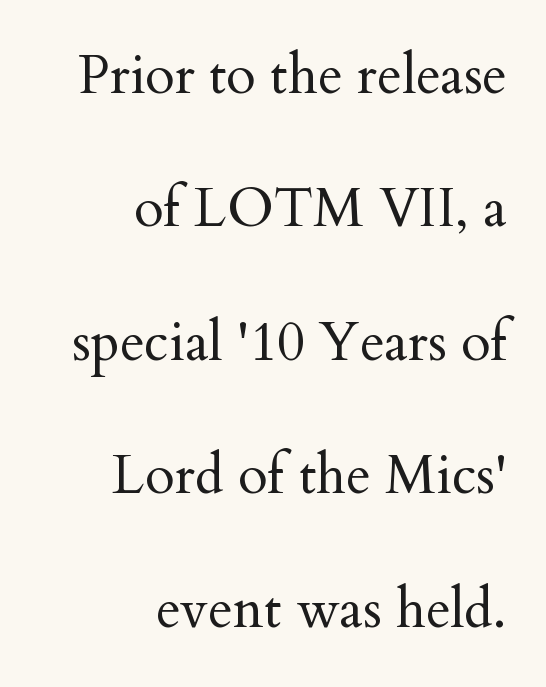
The passage shown is typed in a proportional face where columns would drift. A quiet, ordinary-to-light weight characterises the typeface. The area under the type is left untouched. Stroke terminals: seriffed. Reading down the column, the eye jumps a long way to each next line. Tall strokes in this sample are plumb rather than angled.
